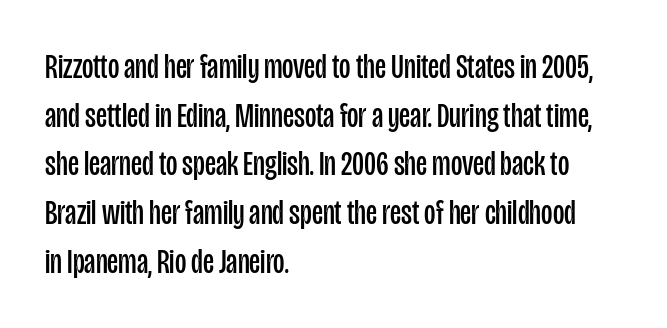
This rendering features lettering with no underline. This rendering uses left alignment, leaving the right contour irregular. These lines were composed using upright roman letters. Short note: letters normally spaced. Examine the stroke ends and you'll find no serifs. The passage shown is typed in a proportional face where columns would drift.
